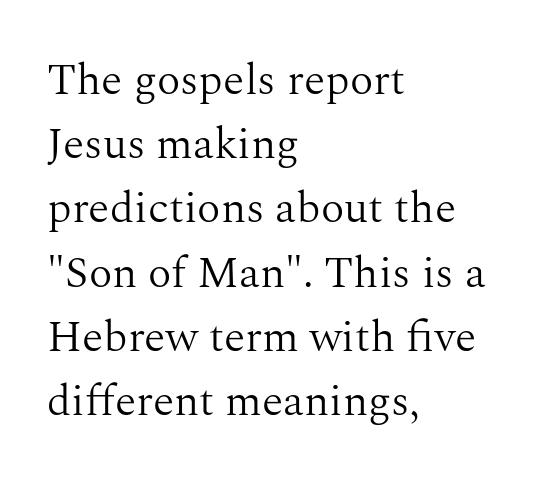
Q: Is the text bold? A: No.
Q: Is the text italic (slanted)? A: No, it is upright.
Q: Is the typeface a serif or a sans-serif typeface? A: Serif.
Q: Is the text underlined? A: No.
Q: How is the paragraph aligned? A: Left-aligned.
Q: Is the spacing between letters normal or unusually wide? A: Normal.
Q: Is the spacing between lines tight, normal or loose? A: Normal.
Q: Width (condensed, normal, or wide)? A: Normal.
Q: Stroke contrast? A: Medium.
Q: x-height? A: Medium.
Q: Monospaced? A: No.
